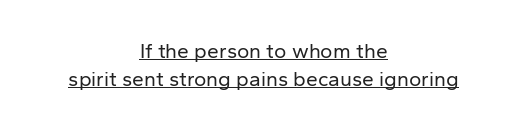
The image shows 21 px text type, upright; set centered, normal line spacing (1.31x), normal letter spacing, underlined.
